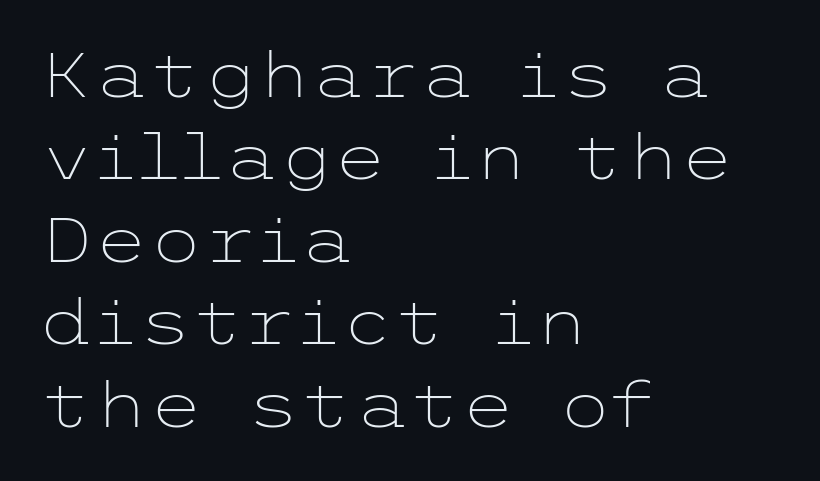
The image shows 62 px light, wide sans-serif type, upright; set left-aligned, normal line spacing (1.33x), normal letter spacing, not underlined; low stroke contrast and a medium x-height.
